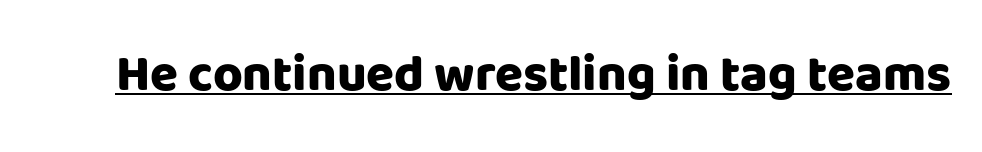
{"serif": "no", "italic": "no", "bold": "yes", "weight": "heavy", "width": "normal", "stroke_contrast": "low", "x_height": "large", "monospaced": "no", "underline": "yes", "letter_spacing": "normal", "letter_spacing_em": 0.0, "glyph_px": 51}
